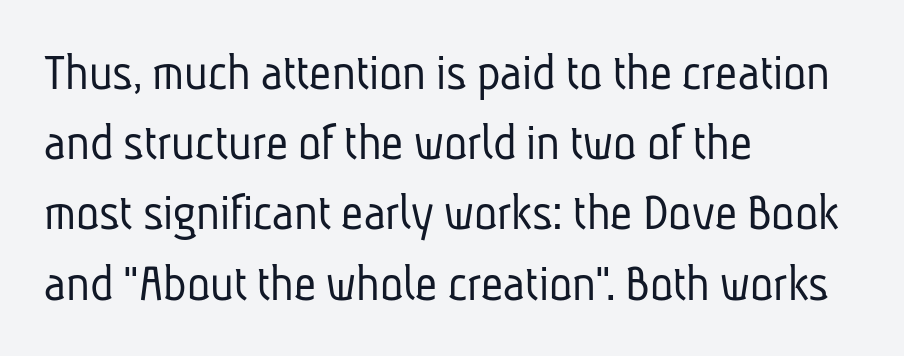
{"serif": "no", "bold": "no", "weight": "light", "width": "condensed", "stroke_contrast": "low", "x_height": "medium", "monospaced": "no", "underline": "no", "align": "left", "line_spacing": "normal", "line_spacing_ratio": 1.3, "letter_spacing": "normal", "letter_spacing_em": 0.0, "glyph_px": 54}
